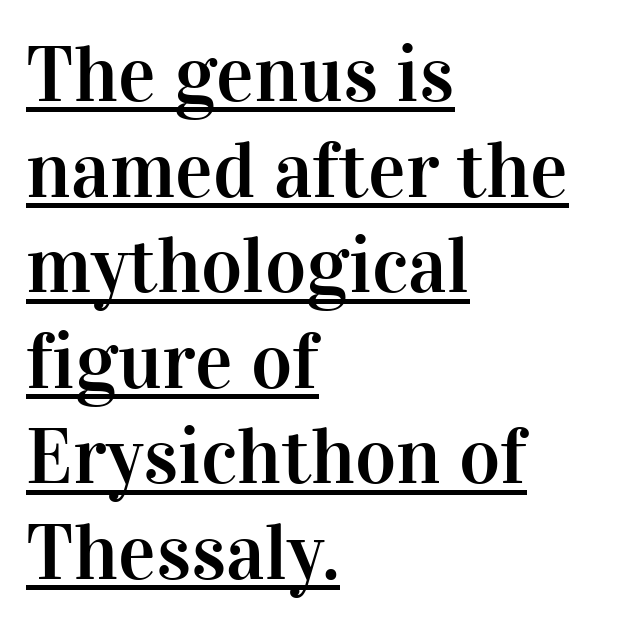
The image shows 79 px serif type, upright; set left-aligned, line spacing 1.21x, normal letter spacing, underlined; high stroke contrast and a medium x-height.
